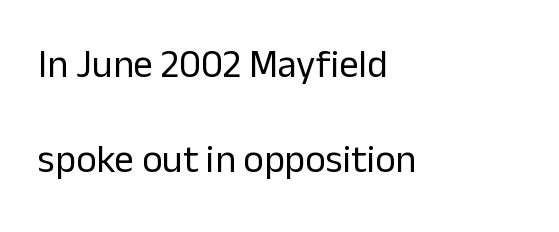
These lines are rendered in a variable-pitch font. Descender tails drop into unmarked territory. The lines are spread far apart with generous leading. The typeface has the unassuming heft of standard copy or less. Type style note: lacks serifs. Nobody touched the tracking dial on this one.
